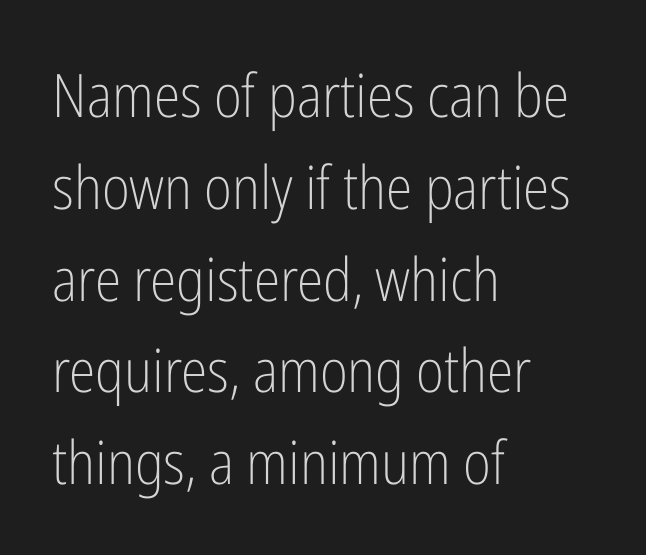
Q: Is the text bold? A: No.
Q: Is the text italic (slanted)? A: No, it is upright.
Q: Is the typeface a serif or a sans-serif typeface? A: Sans-serif.
Q: Is the text underlined? A: No.
Q: How is the paragraph aligned? A: Left-aligned.
Q: Is the spacing between letters normal or unusually wide? A: Normal.
Q: Is the spacing between lines tight, normal or loose? A: Normal.
Q: Width (condensed, normal, or wide)? A: Condensed.
Q: Stroke contrast? A: Low.
Q: x-height? A: Medium.
Q: Monospaced? A: No.
